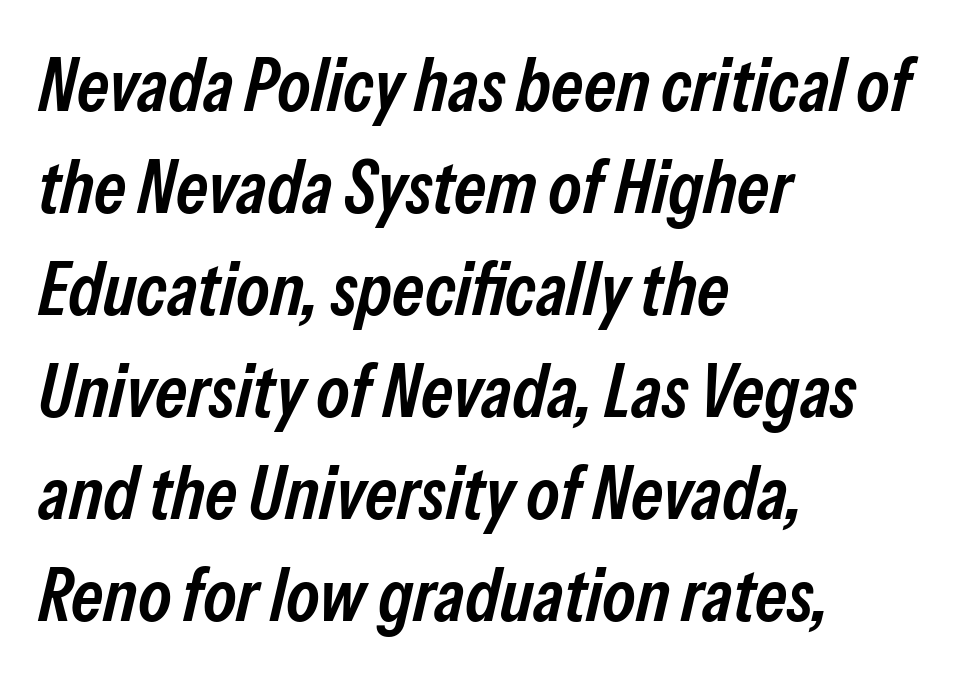
{"italic": "yes", "lean": "right", "slant_degrees": 13, "bold": "semi", "weight": "semibold", "width": "condensed", "stroke_contrast": "low", "x_height": "medium", "monospaced": "no", "underline": "no", "align": "left", "line_spacing": "normal", "line_spacing_ratio": 1.36, "letter_spacing": "normal", "letter_spacing_em": 0.0, "glyph_px": 75}
